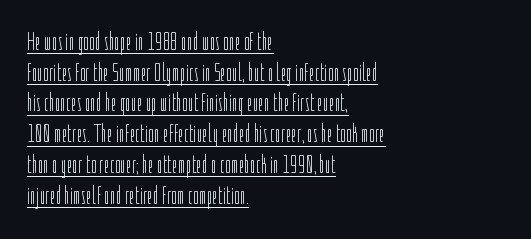
What stands out about the letter spacing? Nothing — it is the standard amount. This is roman type, the default non-slanted kind. These lines stack with their left ends in a neat column. Compared with undecorated copy, this sample adds a rule below the words. Ink coverage per letter is moderate at most.
